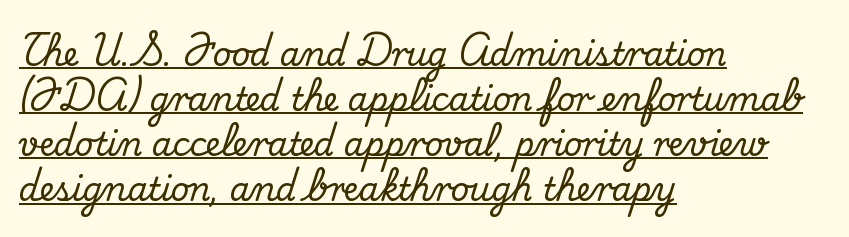
The image shows 32 px serif type; set left-aligned, normal line spacing (1.41x), normal letter spacing, underlined; medium stroke contrast and a small x-height.
